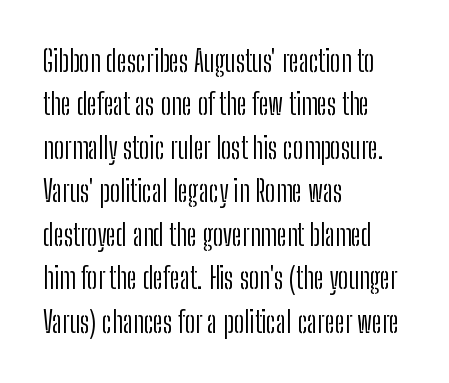
The image shows 29 px light, condensed sans-serif type, upright; set left-aligned, normal line spacing (1.5x), normal letter spacing, not underlined; low stroke contrast and a medium x-height.
